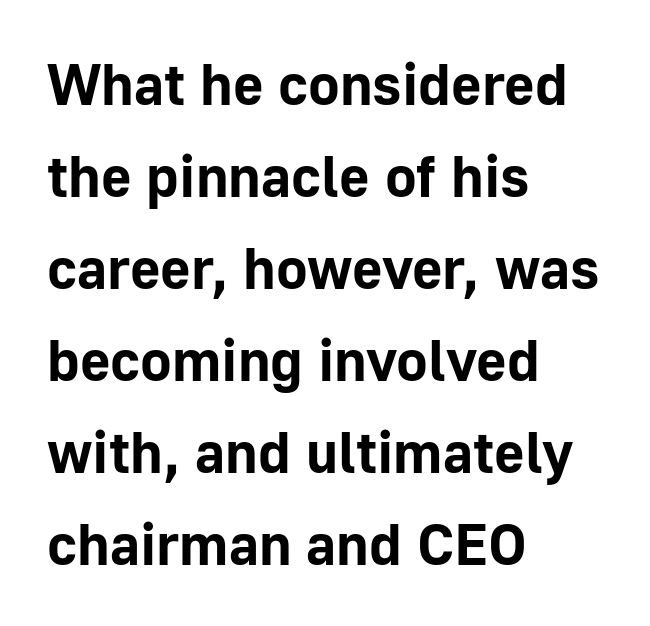
Q: Is the text bold? A: Yes.
Q: Is the text italic (slanted)? A: No, it is upright.
Q: Is the typeface a serif or a sans-serif typeface? A: Sans-serif.
Q: Is the text underlined? A: No.
Q: How is the paragraph aligned? A: Left-aligned.
Q: Is the spacing between letters normal or unusually wide? A: Normal.
Q: Is the spacing between lines tight, normal or loose? A: Normal.
Q: Width (condensed, normal, or wide)? A: Normal.
Q: Stroke contrast? A: Low.
Q: x-height? A: Medium.
Q: Monospaced? A: No.
